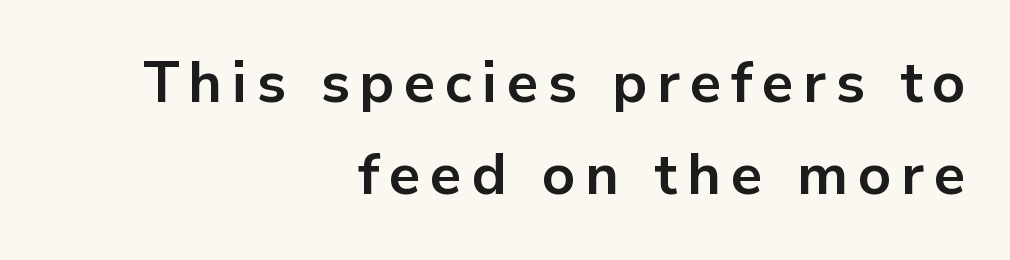
A typesetter would call this proportional, since set widths differ per character. In terms of posture, this sample is upright. The area under the type is left untouched. The passage shown stacks its lines at a standard gap.
